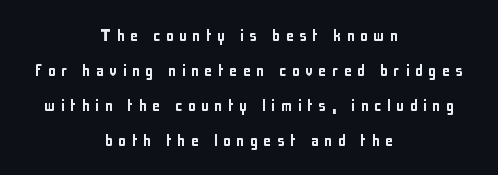
The image shows 20 px text type, upright; set centered, line spacing 1.75x, unusually wide letter spacing (+0.27 em), not underlined.
